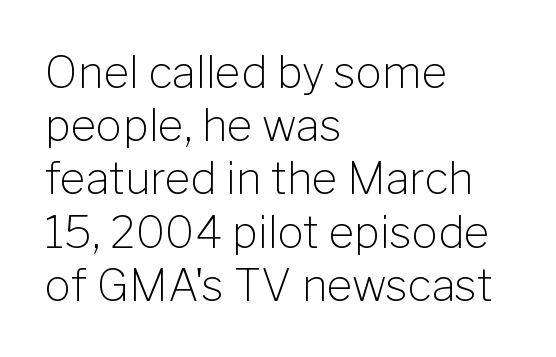
{"serif": "no", "italic": "no", "bold": "no", "weight": "light", "width": "normal", "stroke_contrast": "low", "x_height": "medium", "monospaced": "no", "underline": "no", "align": "left", "line_spacing_ratio": 1.21, "letter_spacing": "normal", "letter_spacing_em": 0.0, "glyph_px": 44}
